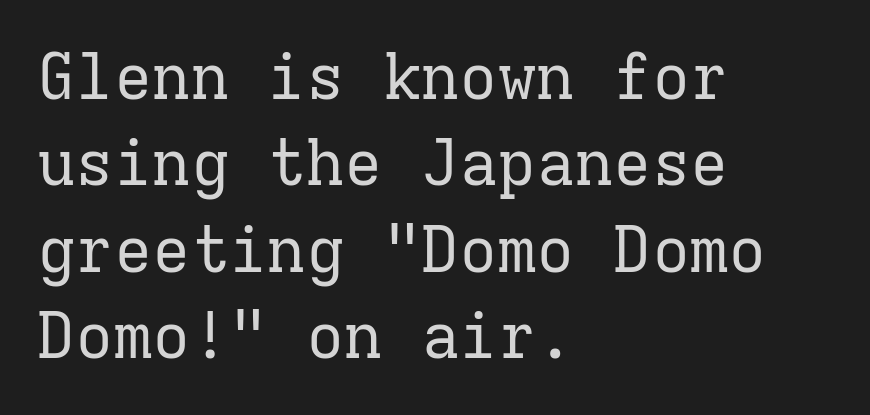
The letters march in equal steps, a hallmark of fixed-pitch type. Weight class: somewhere from thin through regular. Glyph-to-glyph distance matches everyday printed text. Where is the straight margin? On the left. The letters stand upright; this is a roman face.
